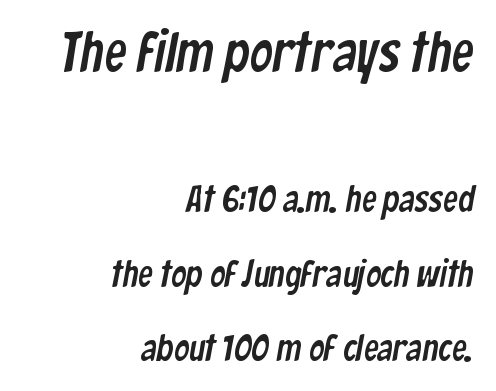
These two chunks differ in scale, with the top chunk taking the larger measure. The ragged edge is on the left, which tells us the setting is flush right. Each new line begins a long way beneath the previous one. Check where the strokes stop: nothing finishes them off — pure sans. These lines keep a tight, regular rhythm from letter to letter.
